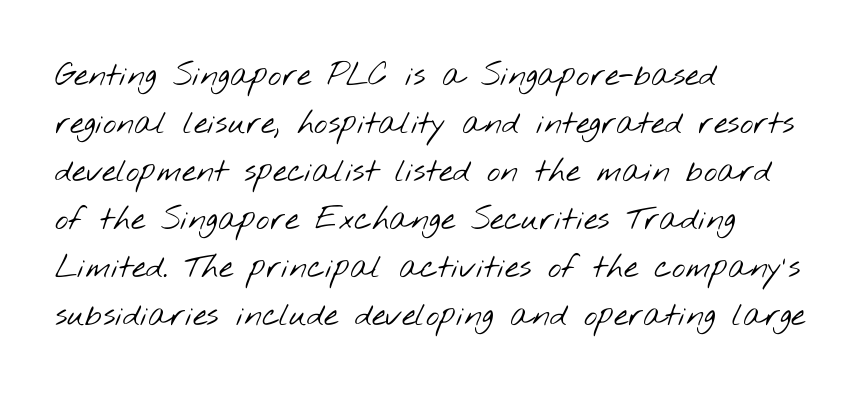
{"serif": "no", "bold": "no", "weight": "light", "width": "wide", "stroke_contrast": "low", "x_height": "small", "monospaced": "no", "underline": "no", "align": "left", "line_spacing": "normal", "line_spacing_ratio": 1.5, "letter_spacing": "normal", "letter_spacing_em": 0.0, "glyph_px": 32}
